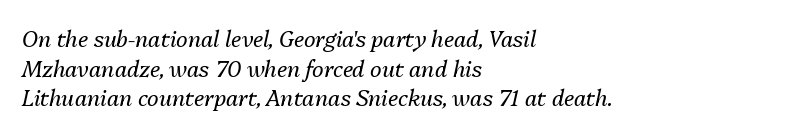
Q: Is the text bold? A: No.
Q: Is the text italic (slanted)? A: Yes, it leans right by about 13 degrees.
Q: Is the text underlined? A: No.
Q: How is the paragraph aligned? A: Left-aligned.
Q: Is the spacing between letters normal or unusually wide? A: Normal.
Q: Is the spacing between lines tight, normal or loose? A: Normal.
